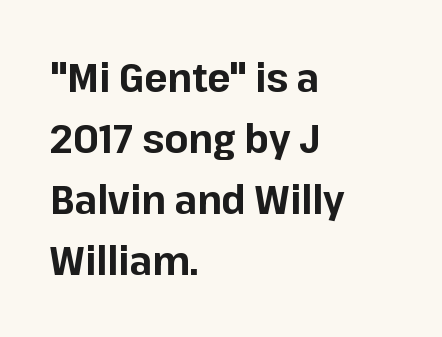
The image shows 39 px bold sans-serif type, upright; set left-aligned, normal line spacing (1.56x), normal letter spacing, not underlined; low stroke contrast and a medium x-height.
